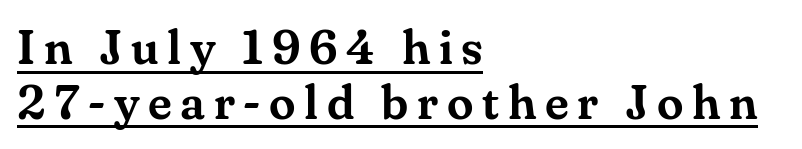
{"serif": "yes", "italic": "no", "width": "normal", "stroke_contrast": "medium", "x_height": "small", "monospaced": "no", "underline": "yes", "align": "left", "line_spacing": "tight", "line_spacing_ratio": 1.14, "glyph_px": 48}
